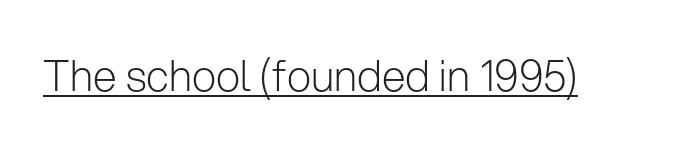
Q: Is the text bold? A: No.
Q: Is the text italic (slanted)? A: No, it is upright.
Q: Is the typeface a serif or a sans-serif typeface? A: Sans-serif.
Q: Is the text underlined? A: Yes.
Q: Is the spacing between letters normal or unusually wide? A: Normal.
Q: Width (condensed, normal, or wide)? A: Normal.
Q: Stroke contrast? A: Low.
Q: x-height? A: Medium.
Q: Monospaced? A: No.
